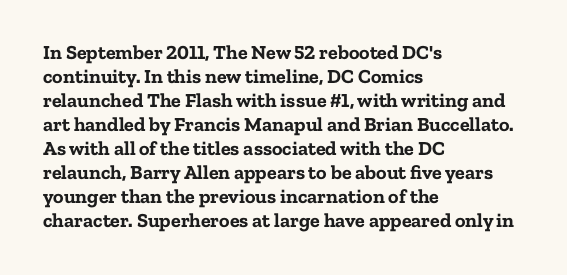
Posture: upright roman. Between one letter and the next there's only the usual sliver of space. Layout note: lines flush left. Clear beneath every line of the passage. The characters look thick and weighty, a clear bold.
